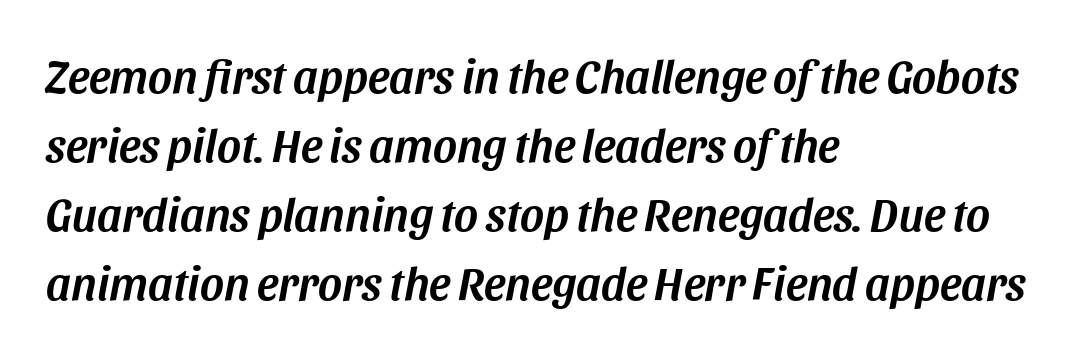
The image shows 46 px text type, italic (leaning right); set left-aligned, normal line spacing (1.5x), normal letter spacing, not underlined; medium stroke contrast and a large x-height.
